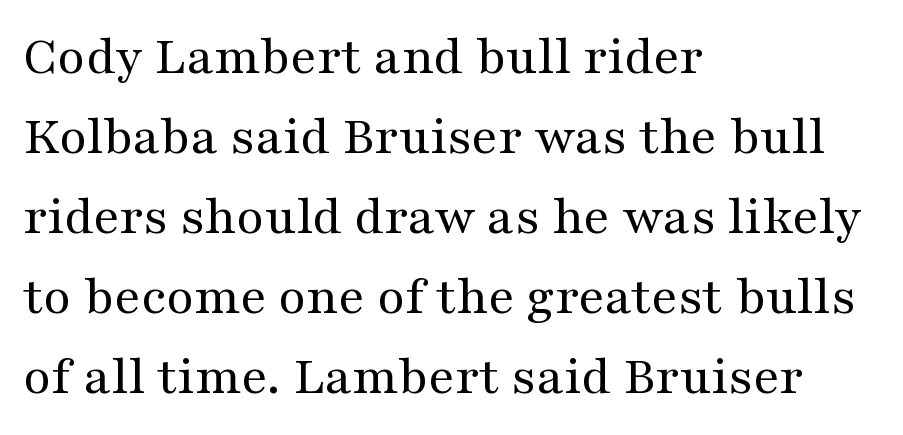
The image shows 56 px regular-weight, wide serif type, upright; set left-aligned, normal line spacing (1.43x), normal letter spacing, not underlined; medium stroke contrast and a medium x-height.
